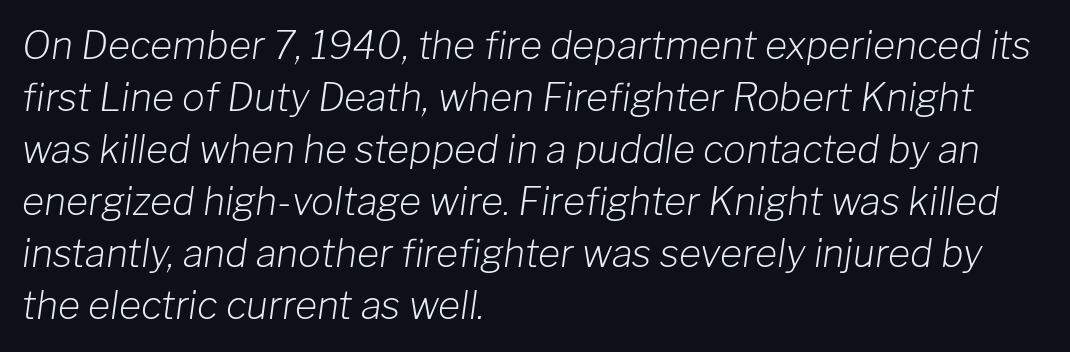
The lettering tilts uniformly, giving the passage an italic look. Clear beneath every line of the passage. Is the block centered? No — it sits flush against the left margin. The space between consecutive lines is moderate.
